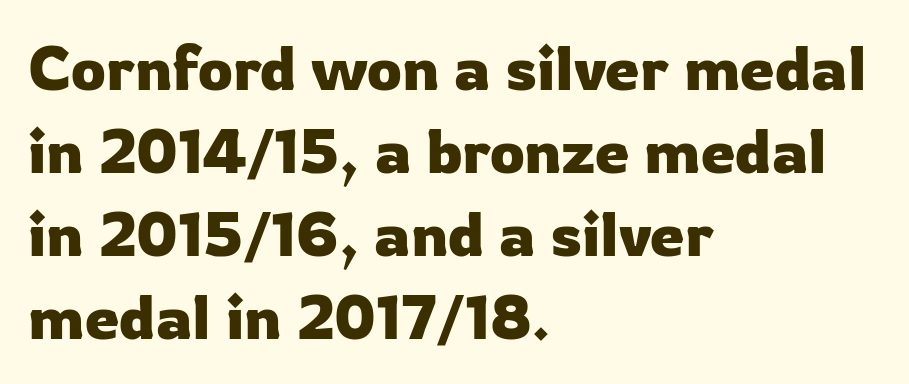
Q: Is the text italic (slanted)? A: No, it is upright.
Q: Is the typeface a serif or a sans-serif typeface? A: Sans-serif.
Q: Is the text underlined? A: No.
Q: How is the paragraph aligned? A: Left-aligned.
Q: Is the spacing between letters normal or unusually wide? A: Normal.
Q: Is the spacing between lines tight, normal or loose? A: Normal.
Q: Width (condensed, normal, or wide)? A: Normal.
Q: Stroke contrast? A: Low.
Q: x-height? A: Medium.
Q: Monospaced? A: No.
